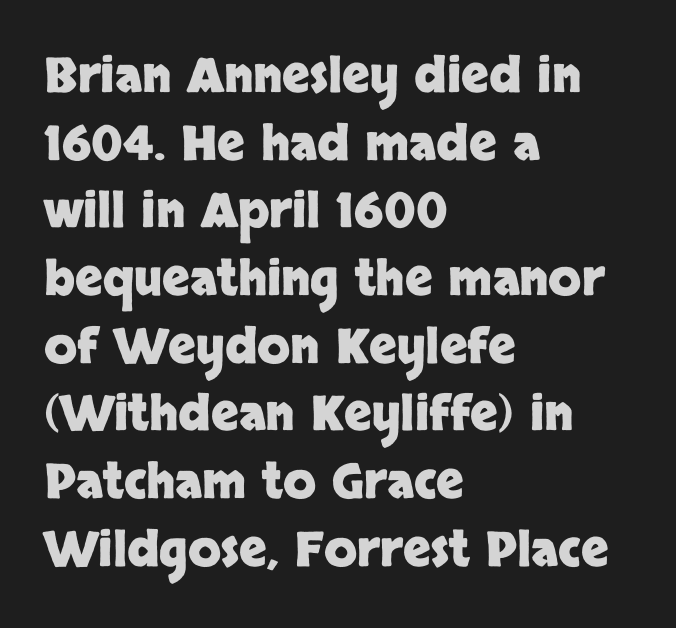
{"serif": "no", "italic": "no", "bold": "yes", "weight": "heavy", "width": "normal", "stroke_contrast": "low", "x_height": "large", "monospaced": "no", "underline": "no", "align": "left", "line_spacing": "normal", "line_spacing_ratio": 1.41, "letter_spacing": "normal", "letter_spacing_em": 0.0, "glyph_px": 48}
